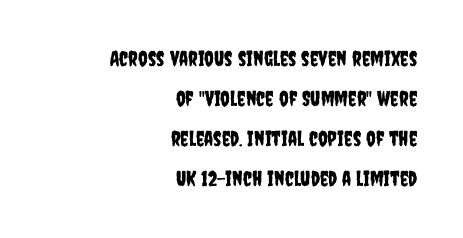
The image shows 21 px text type, upright; set right-aligned, loose line spacing (1.91x), normal letter spacing, not underlined.
